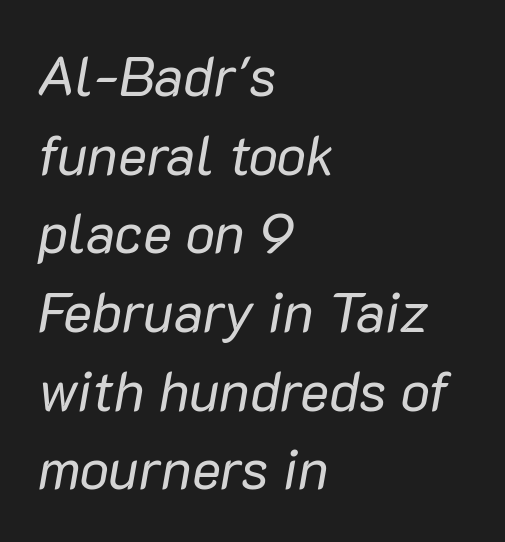
{"italic": "yes", "lean": "right", "slant_degrees": 10, "bold": "no", "weight": "regular", "width": "normal", "stroke_contrast": "low", "x_height": "medium", "monospaced": "no", "underline": "no", "align": "left", "line_spacing": "normal", "line_spacing_ratio": 1.43, "letter_spacing": "normal", "letter_spacing_em": 0.0, "glyph_px": 55}
